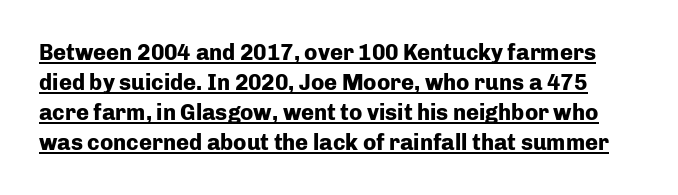
{"italic": "no", "bold": "yes", "underline": "yes", "line_spacing": "normal", "line_spacing_ratio": 1.36, "letter_spacing": "normal", "letter_spacing_em": 0.0, "glyph_px": 22}
